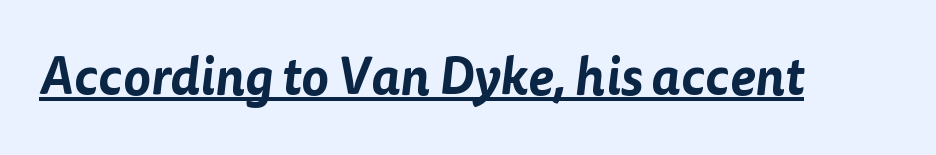
Q: Is the typeface a serif or a sans-serif typeface? A: Sans-serif.
Q: Is the text underlined? A: Yes.
Q: Is the spacing between letters normal or unusually wide? A: Normal.
Q: Width (condensed, normal, or wide)? A: Normal.
Q: Stroke contrast? A: Low.
Q: x-height? A: Medium.
Q: Monospaced? A: No.
